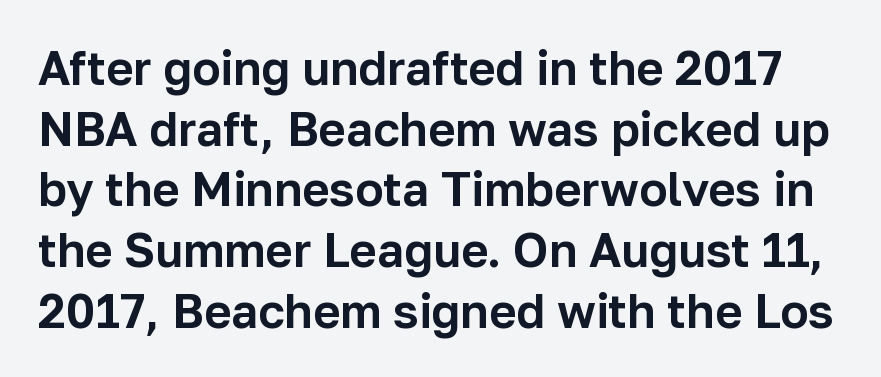
{"serif": "no", "italic": "no", "width": "normal", "stroke_contrast": "low", "x_height": "medium", "monospaced": "no", "underline": "no", "line_spacing": "normal", "line_spacing_ratio": 1.29, "letter_spacing": "normal", "letter_spacing_em": 0.0, "glyph_px": 47}
